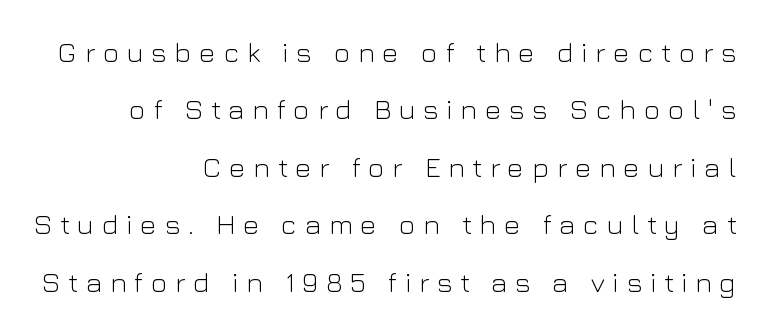
{"serif": "no", "italic": "no", "bold": "no", "weight": "light", "width": "normal", "stroke_contrast": "low", "x_height": "medium", "monospaced": "no", "underline": "no", "align": "right", "line_spacing": "loose", "line_spacing_ratio": 2.05, "letter_spacing": "wide", "letter_spacing_em": 0.28, "glyph_px": 28}
